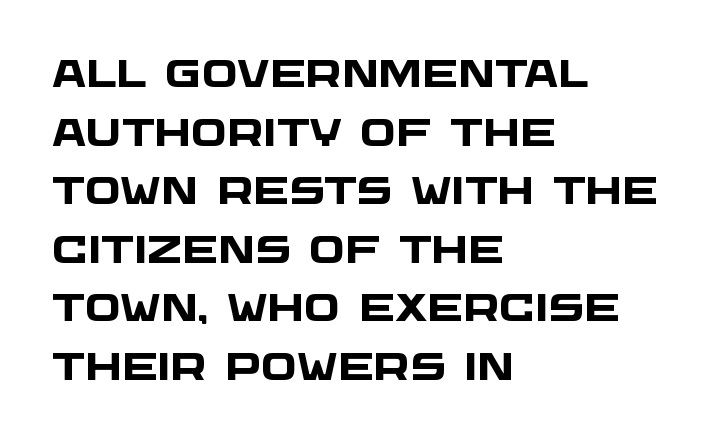
The image shows 38 px heavy, wide sans-serif type; set left-aligned, normal line spacing (1.54x), normal letter spacing, not underlined; low stroke contrast and a large x-height.
